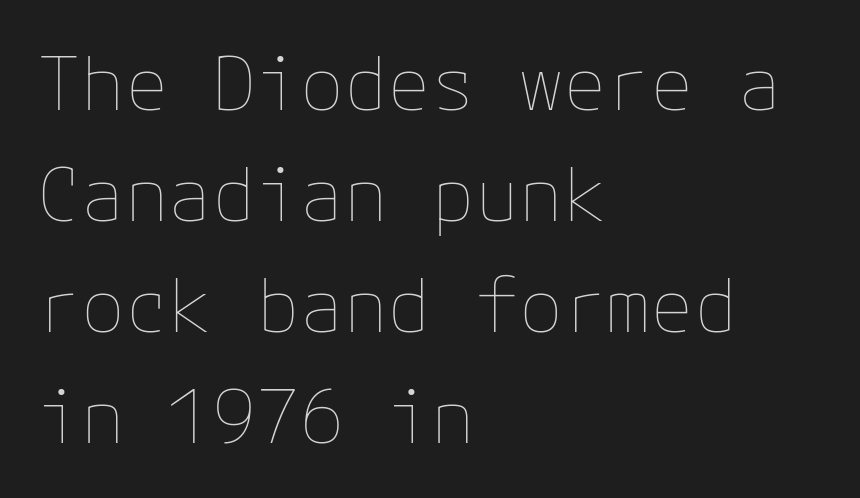
{"italic": "no", "bold": "no", "weight": "thin", "width": "normal", "stroke_contrast": "low", "x_height": "medium", "underline": "no", "align": "left", "line_spacing": "normal", "line_spacing_ratio": 1.52, "letter_spacing": "normal", "letter_spacing_em": 0.0, "glyph_px": 73}
